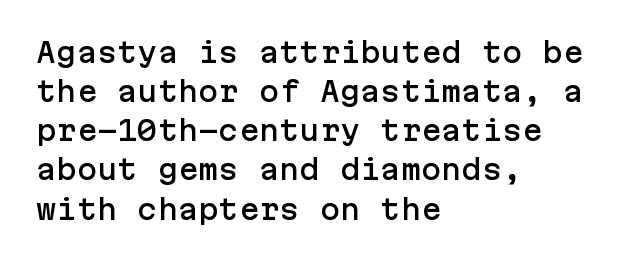
{"italic": "no", "underline": "no", "align": "left", "line_spacing": "normal", "line_spacing_ratio": 1.45, "letter_spacing": "normal", "letter_spacing_em": 0.0, "glyph_px": 27}
